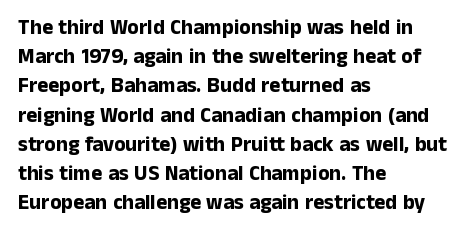
The image shows 21 px bold type, upright; set left-aligned, normal line spacing (1.39x), normal letter spacing, not underlined.
